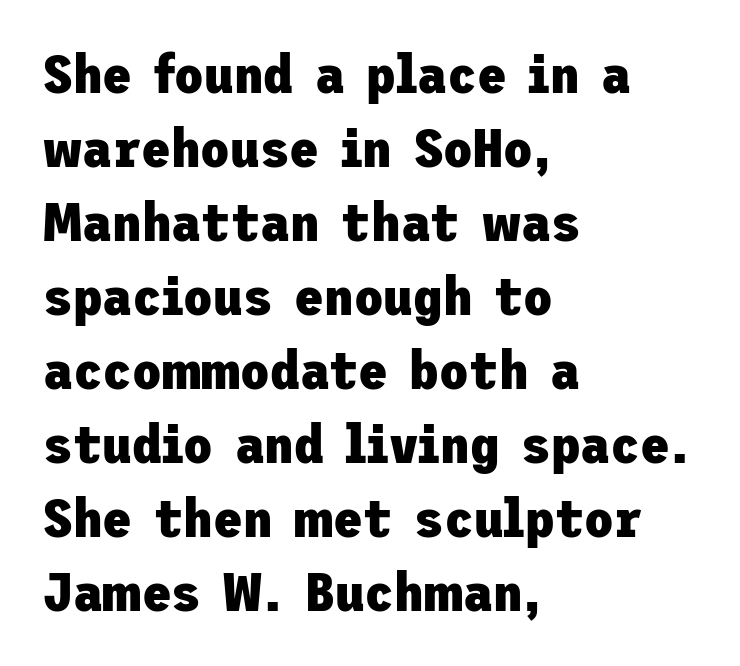
Emphasis by weight is at full strength: bold. The typesetter chose a ragged-right arrangement here. Honestly, there is no underline to notice here at all. Does extra space separate the letters? No, they use regular spacing. The font's upright variant was chosen for this text.
